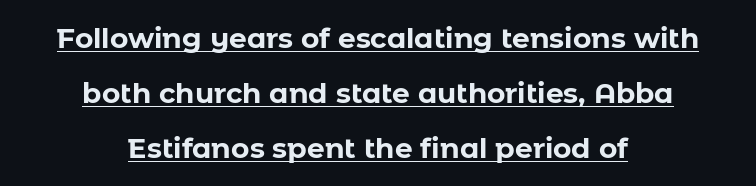
The space between consecutive lines is lavish. The horizontal fit of the characters is conventional and even. Reading down the block, each line starts at a different indent, mirrored at its end. A typesetter would label this face a sans. Proportional: the letters do not fall into vertical columns. Does the weight exceed regular? Yes, all the way to bold.
